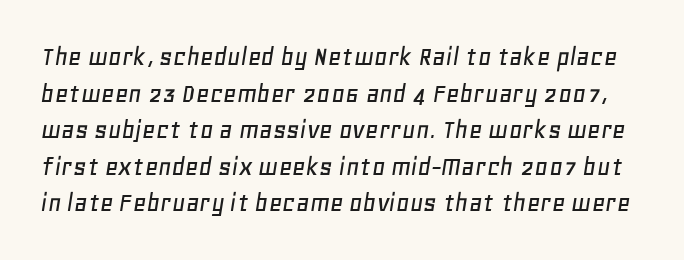
These lines are rendered in a variable-pitch font. The designer left line spacing at the default. The letterforms sit shoulder to shoulder at normal distance. The glyphs look as if they've been sheared to an angle.
